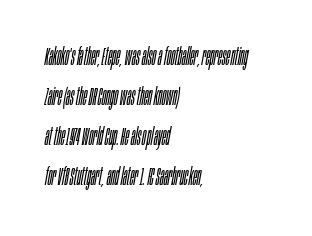
{"italic": "yes", "lean": "right", "slant_degrees": 10, "bold": "no", "underline": "no", "align": "left", "line_spacing": "normal", "line_spacing_ratio": 1.6, "letter_spacing": "normal", "letter_spacing_em": 0.0, "glyph_px": 25}
